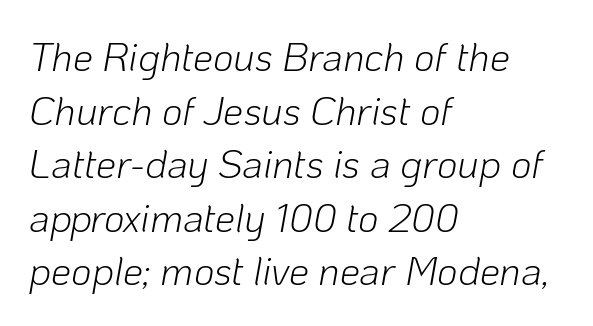
The image shows 40 px light type, italic (leaning right); set left-aligned, normal line spacing (1.34x), normal letter spacing, not underlined; low stroke contrast and a medium x-height.
